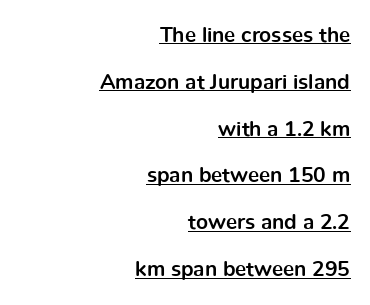
Between one letter and the next there's only the usual sliver of space. The glyphs are accompanied by a horizontal stroke just below them. Ordinary non-slanted type is in use. Every row of glyphs terminates at an identical x-position on the right. The letters are bold, with thick, heavy strokes.
